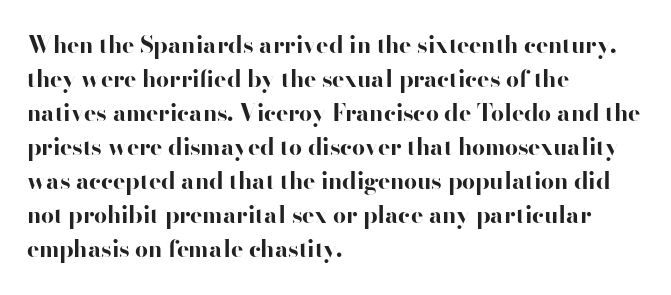
The image shows 23 px bold type, upright; set left-aligned, normal line spacing (1.48x), normal letter spacing, not underlined.
